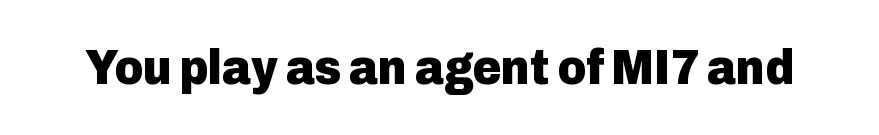
{"serif": "no", "italic": "no", "bold": "yes", "weight": "heavy", "width": "normal", "stroke_contrast": "low", "x_height": "medium", "monospaced": "no", "underline": "no", "letter_spacing": "normal", "letter_spacing_em": 0.0, "glyph_px": 49}
